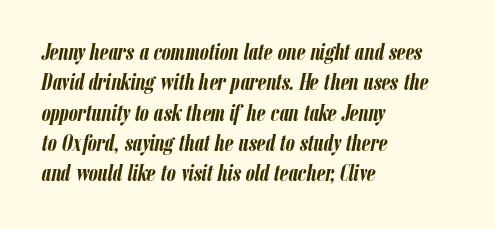
{"italic": "yes", "lean": "right", "slant_degrees": 12, "bold": "yes", "underline": "no", "align": "left", "line_spacing": "normal", "line_spacing_ratio": 1.32, "letter_spacing": "normal", "letter_spacing_em": 0.0, "glyph_px": 23}
